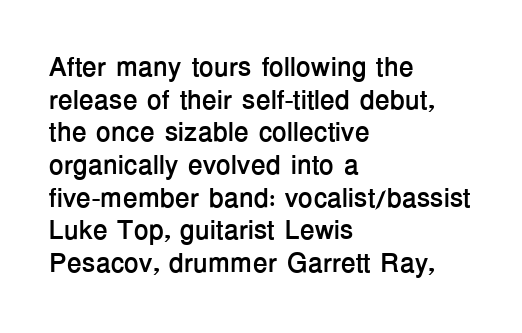
The glyphs are unaccompanied by any horizontal stroke below them. The passage shown is emphatically bold. The lettering holds an erect, upright posture throughout. Here the glyphs are tracked normally, forming tight word shapes.
